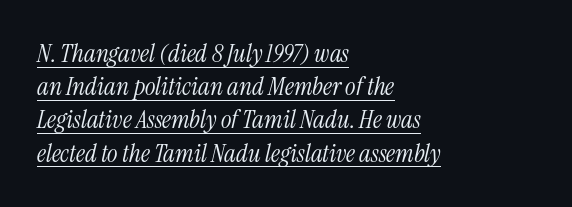
{"italic": "yes", "lean": "right", "slant_degrees": 13, "bold": "no", "underline": "yes", "align": "left", "line_spacing": "normal", "line_spacing_ratio": 1.33, "letter_spacing": "normal", "letter_spacing_em": 0.0, "glyph_px": 25}
